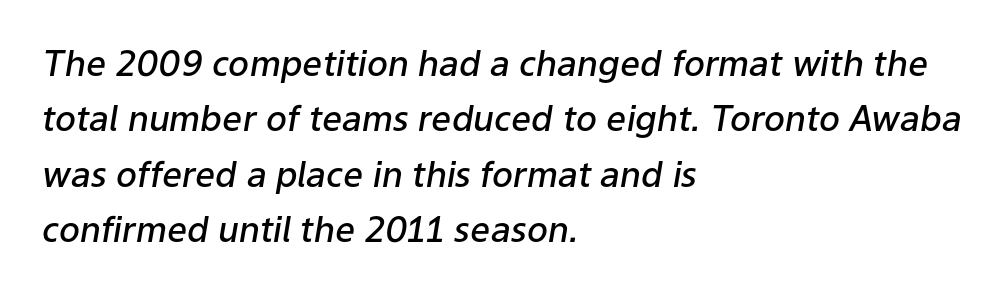
{"italic": "yes", "lean": "right", "slant_degrees": 9, "bold": "semi", "weight": "semibold", "width": "normal", "stroke_contrast": "low", "x_height": "medium", "monospaced": "no", "underline": "no", "align": "left", "line_spacing": "normal", "line_spacing_ratio": 1.58, "letter_spacing": "normal", "letter_spacing_em": 0.0, "glyph_px": 35}
